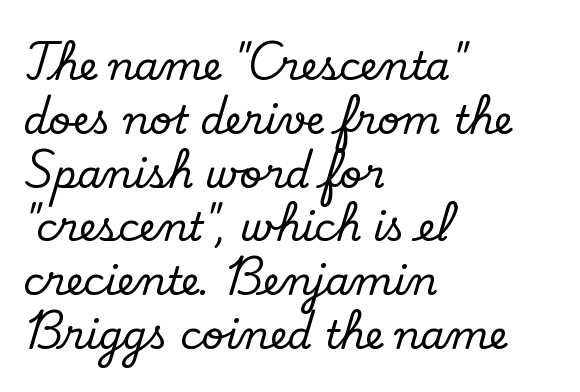
Q: Is the text italic (slanted)? A: Yes.
Q: Is the typeface a serif or a sans-serif typeface? A: Serif.
Q: Is the text underlined? A: No.
Q: How is the paragraph aligned? A: Left-aligned.
Q: Is the spacing between letters normal or unusually wide? A: Normal.
Q: Is the spacing between lines tight, normal or loose? A: Normal.
Q: Width (condensed, normal, or wide)? A: Normal.
Q: Stroke contrast? A: Low.
Q: x-height? A: Small.
Q: Monospaced? A: No.
